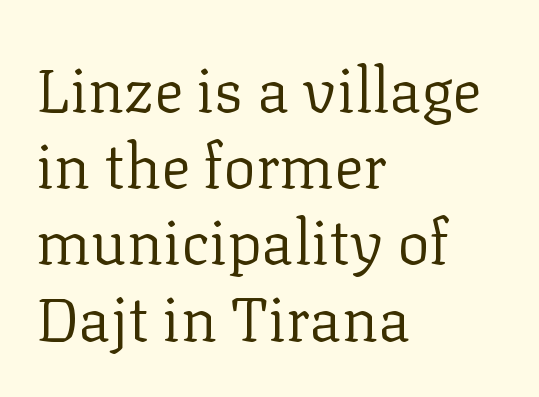
{"serif": "yes", "italic": "no", "bold": "no", "weight": "regular", "width": "normal", "stroke_contrast": "low", "x_height": "medium", "monospaced": "no", "underline": "no", "align": "left", "line_spacing": "normal", "line_spacing_ratio": 1.25, "letter_spacing": "normal", "letter_spacing_em": 0.0, "glyph_px": 61}
